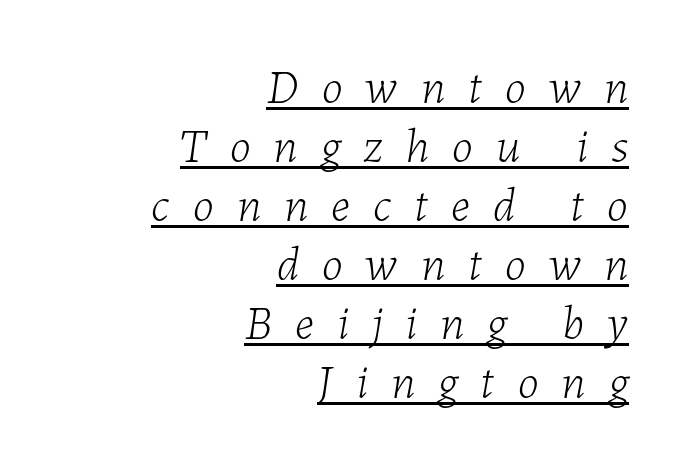
Q: Is the text bold? A: No.
Q: Is the text italic (slanted)? A: Yes, it leans right by about 7 degrees.
Q: Is the text underlined? A: Yes.
Q: How is the paragraph aligned? A: Right-aligned.
Q: Is the spacing between letters normal or unusually wide? A: Unusually wide.
Q: Width (condensed, normal, or wide)? A: Normal.
Q: Stroke contrast? A: Low.
Q: x-height? A: Medium.
Q: Monospaced? A: No.
